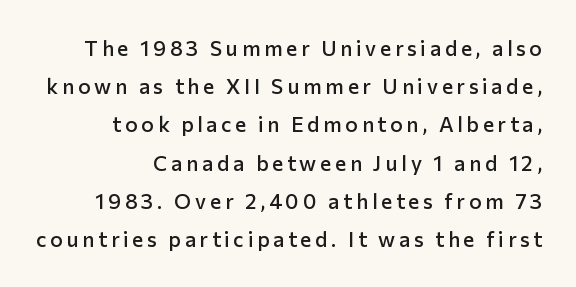
The space directly below the letters is spotless. Does the lettering tilt? It doesn't — this is upright. Compared with a flush-left layout, this one pins lines to the opposite, right side. Compared with an ordinary text face, these strokes are moderately heavier — a semibold.
